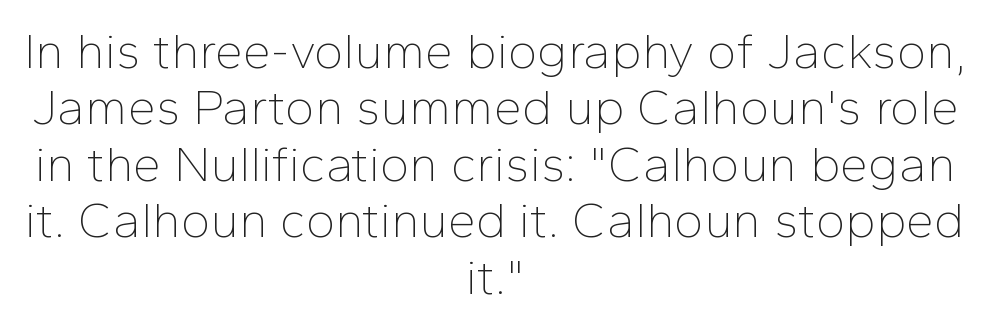
{"serif": "no", "italic": "no", "bold": "no", "weight": "thin", "width": "normal", "stroke_contrast": "low", "x_height": "medium", "monospaced": "no", "underline": "no", "align": "center", "line_spacing": "tight", "line_spacing_ratio": 1.13, "letter_spacing": "normal", "letter_spacing_em": 0.0, "glyph_px": 50}
